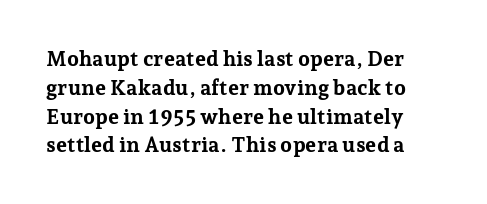
The image shows 21 px bold type, upright; set normal line spacing (1.37x), normal letter spacing, not underlined.
